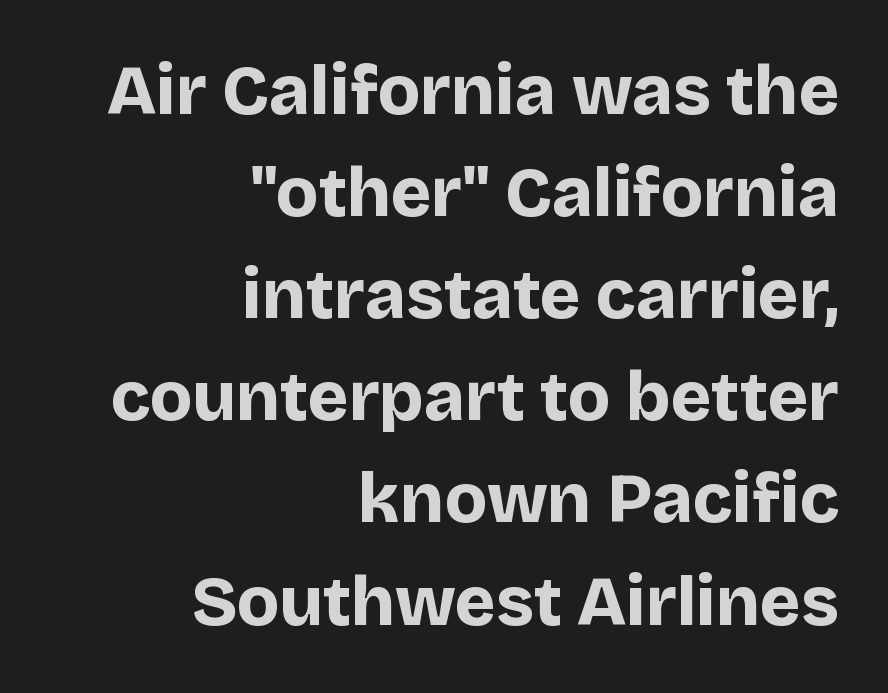
The image shows 69 px bold sans-serif type, upright; set right-aligned, normal line spacing (1.48x), normal letter spacing, not underlined; low stroke contrast and a large x-height.
